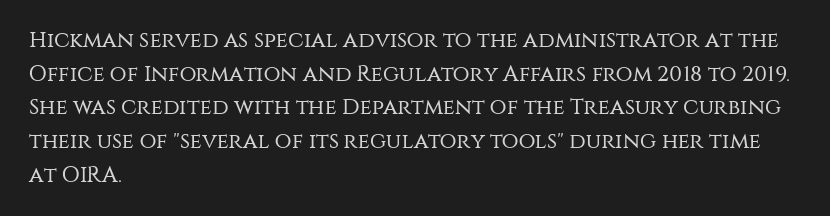
{"italic": "no", "bold": "no", "underline": "no", "align": "left", "line_spacing": "normal", "line_spacing_ratio": 1.53, "letter_spacing": "normal", "letter_spacing_em": 0.0, "glyph_px": 22}
